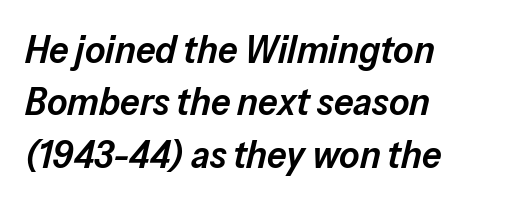
The image shows 39 px semibold type, italic (leaning right); set left-aligned, normal line spacing (1.34x), normal letter spacing, not underlined; low stroke contrast and a medium x-height.
